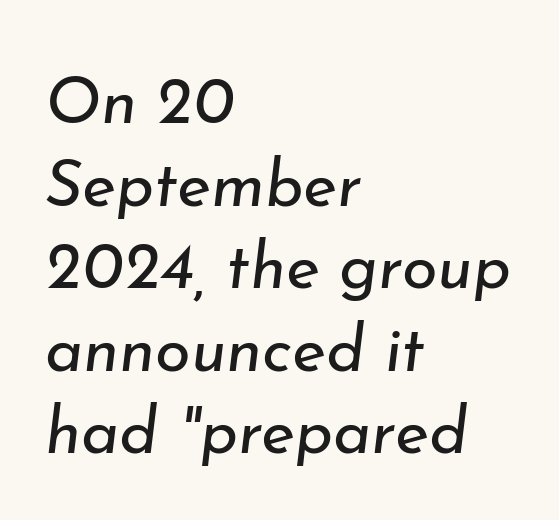
Q: Is the text bold? A: No.
Q: Is the text italic (slanted)? A: Yes, it leans right by about 7 degrees.
Q: Is the text underlined? A: No.
Q: How is the paragraph aligned? A: Left-aligned.
Q: Is the spacing between letters normal or unusually wide? A: Normal.
Q: Is the spacing between lines tight, normal or loose? A: Normal.
Q: Width (condensed, normal, or wide)? A: Normal.
Q: Stroke contrast? A: Low.
Q: x-height? A: Small.
Q: Monospaced? A: No.
